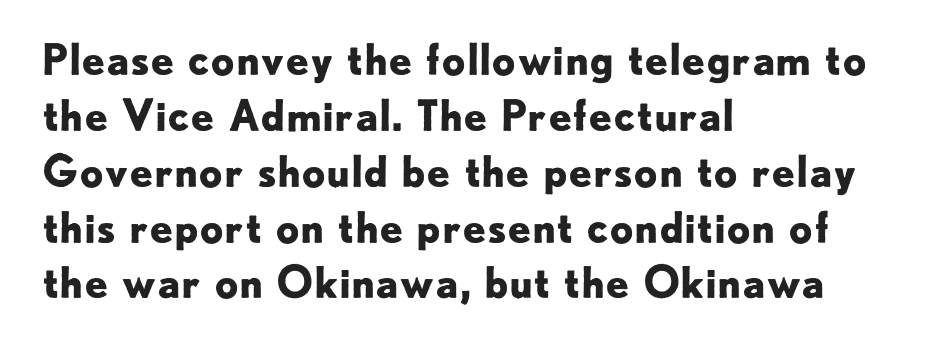
The space beneath each line is pristine and unruled. Are there feet on the stems? There aren't — it's a sans. Posture: straight, roman, zero tilt. You'd pick this weight for a headline — it's a proper bold. The letters advance in unequal steps, a hallmark of proportional type.
